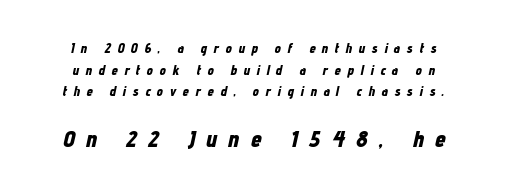
The image shows 24 px bold type, italic (leaning right); set normal line spacing (1.54x), unusually wide letter spacing (+0.47 em), not underlined; the second (bottom) block is 1.71x larger.
